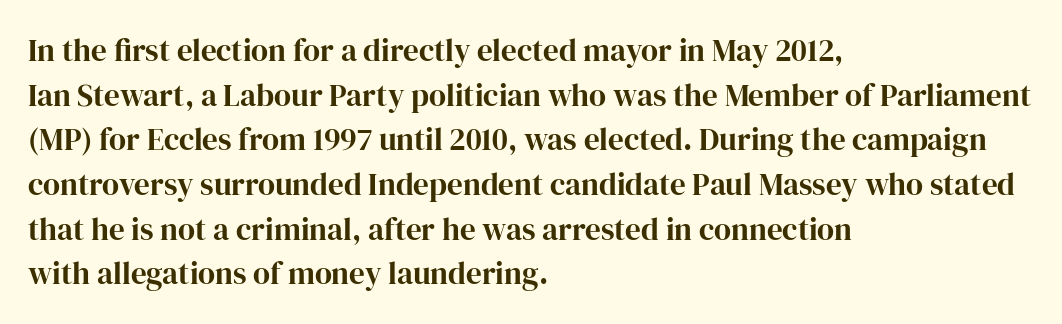
{"serif": "yes", "italic": "no", "width": "normal", "stroke_contrast": "high", "x_height": "medium", "monospaced": "no", "underline": "no", "align": "left", "line_spacing": "normal", "line_spacing_ratio": 1.44, "letter_spacing": "normal", "letter_spacing_em": 0.0, "glyph_px": 31}
